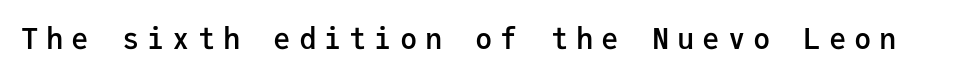
Every letter is mildly thick-stroked: semibold rather than bold. The tracking jumps out immediately: characters are airy and widely separated. Descender tails drop into unmarked territory. It's the straight-up-and-down kind of type.
